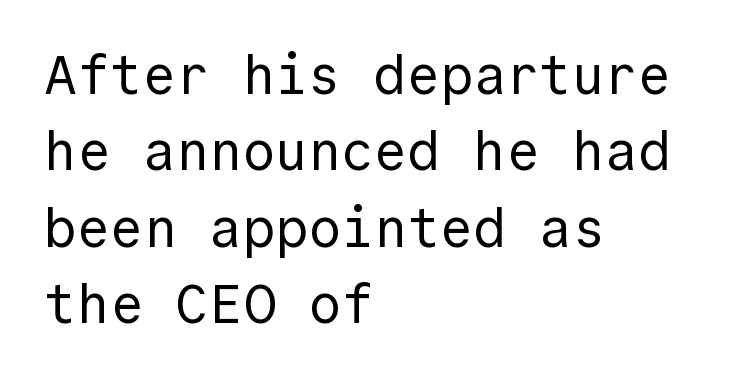
Q: Is the text bold? A: No.
Q: Is the text italic (slanted)? A: No, it is upright.
Q: Is the typeface a serif or a sans-serif typeface? A: Sans-serif.
Q: Is the text underlined? A: No.
Q: How is the paragraph aligned? A: Left-aligned.
Q: Is the spacing between letters normal or unusually wide? A: Normal.
Q: Is the spacing between lines tight, normal or loose? A: Normal.
Q: Width (condensed, normal, or wide)? A: Normal.
Q: x-height? A: Medium.
Q: Monospaced? A: Yes.
